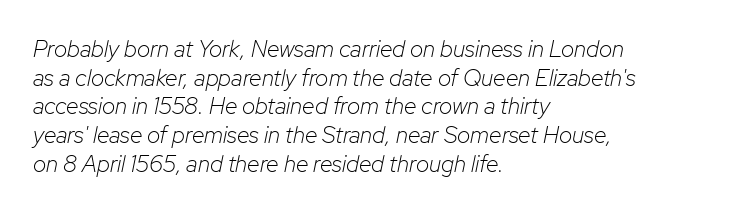
Q: Is the text bold? A: No.
Q: Is the text italic (slanted)? A: Yes, it leans right by about 12 degrees.
Q: Is the text underlined? A: No.
Q: How is the paragraph aligned? A: Left-aligned.
Q: Is the spacing between letters normal or unusually wide? A: Normal.
Q: Is the spacing between lines tight, normal or loose? A: Normal.
